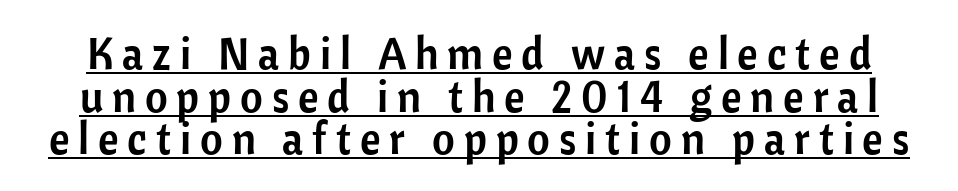
The rendering uses a small line-height, squeezing the rows. A typesetter would call this heavily tracked-out type. A typesetter would mark this as roman, not italic. What decoration does the sample have? An underline. Stroke terminals: plain, sans-serif.
